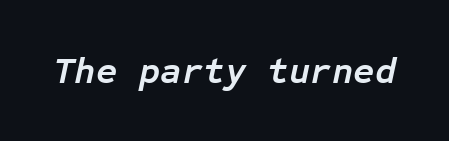
{"italic": "yes", "lean": "right", "slant_degrees": 12, "bold": "yes", "weight": "semibold", "width": "normal", "stroke_contrast": "low", "x_height": "medium", "monospaced": "yes", "underline": "no", "letter_spacing": "normal", "letter_spacing_em": 0.0, "glyph_px": 37}
